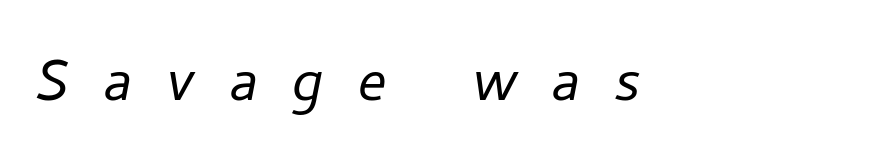
Display-style spreading of the glyphs; the letterfit is very open. The typography opts for an oblique posture over an upright one. Horizontally, the lines are justified to the leading edge only. The face used here is proportionally spaced, like ordinary book or web type. No extra ink here — the face is not bold.
